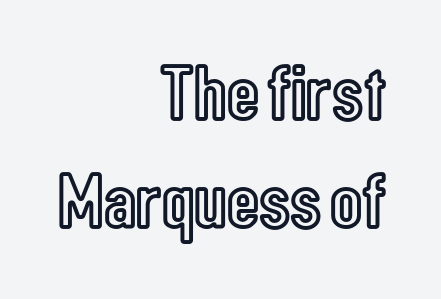
{"italic": "no", "width": "condensed", "x_height": "medium", "monospaced": "no", "underline": "no", "align": "right", "line_spacing": "normal", "line_spacing_ratio": 1.37, "letter_spacing": "normal", "letter_spacing_em": 0.0, "glyph_px": 79}
